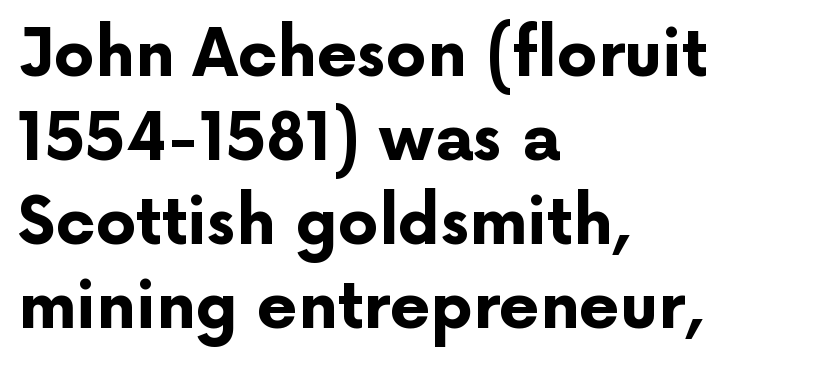
Q: Is the text bold? A: Yes.
Q: Is the text italic (slanted)? A: No, it is upright.
Q: Is the typeface a serif or a sans-serif typeface? A: Sans-serif.
Q: Is the text underlined? A: No.
Q: How is the paragraph aligned? A: Left-aligned.
Q: Is the spacing between letters normal or unusually wide? A: Normal.
Q: Is the spacing between lines tight, normal or loose? A: Normal.
Q: Width (condensed, normal, or wide)? A: Normal.
Q: Stroke contrast? A: Low.
Q: x-height? A: Medium.
Q: Monospaced? A: No.
